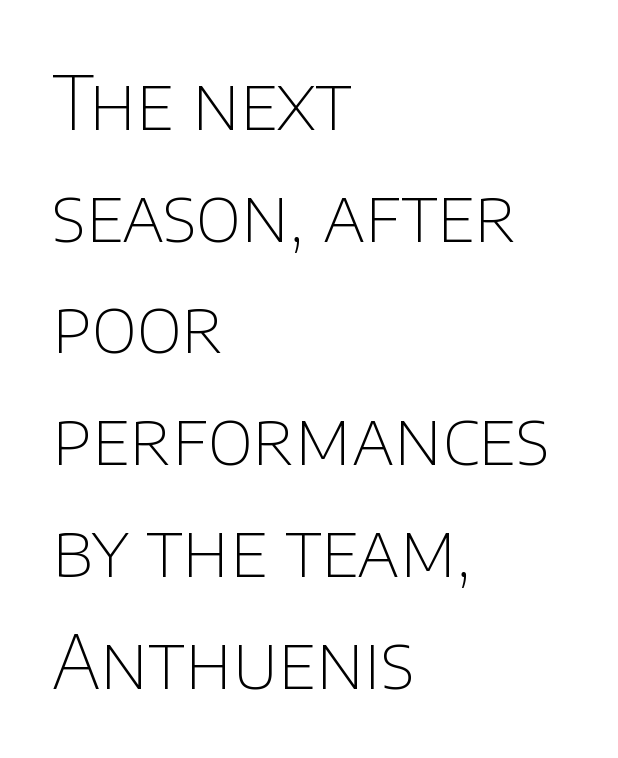
Q: Is the text bold? A: No.
Q: Is the text italic (slanted)? A: No, it is upright.
Q: Is the typeface a serif or a sans-serif typeface? A: Sans-serif.
Q: Is the text underlined? A: No.
Q: How is the paragraph aligned? A: Left-aligned.
Q: Is the spacing between letters normal or unusually wide? A: Normal.
Q: Is the spacing between lines tight, normal or loose? A: Normal.
Q: Width (condensed, normal, or wide)? A: Normal.
Q: Stroke contrast? A: Low.
Q: x-height? A: Large.
Q: Monospaced? A: No.
